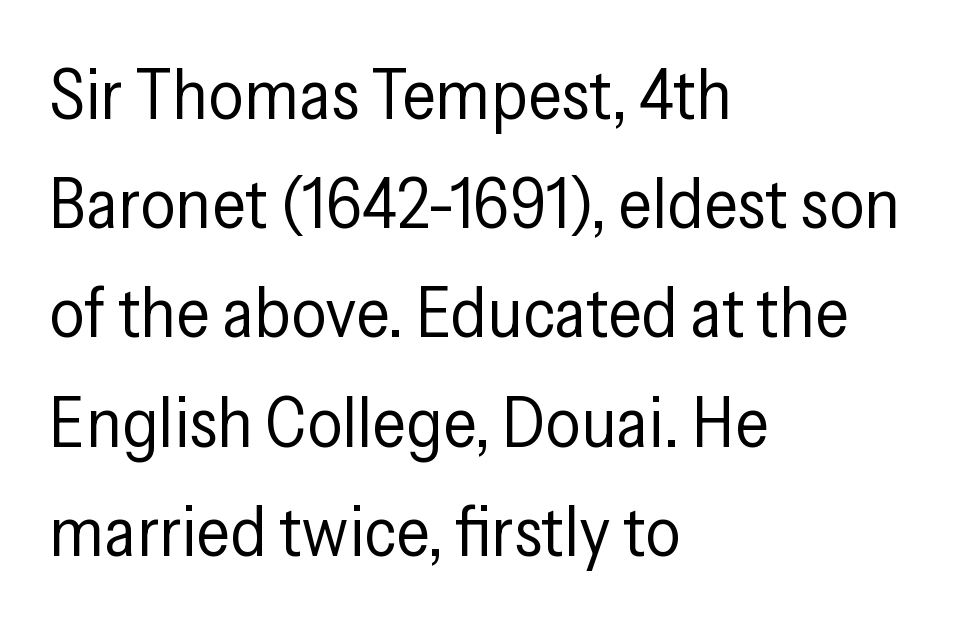
Q: Is the text bold? A: No.
Q: Is the text italic (slanted)? A: No, it is upright.
Q: Is the typeface a serif or a sans-serif typeface? A: Sans-serif.
Q: Is the text underlined? A: No.
Q: How is the paragraph aligned? A: Left-aligned.
Q: Is the spacing between letters normal or unusually wide? A: Normal.
Q: Is the spacing between lines tight, normal or loose? A: Normal.
Q: Width (condensed, normal, or wide)? A: Condensed.
Q: Stroke contrast? A: Low.
Q: x-height? A: Medium.
Q: Monospaced? A: No.
